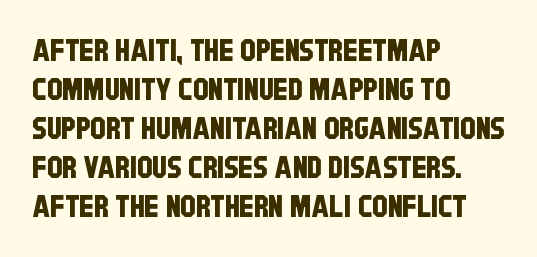
This rendering leaves character spacing at its baseline value. The rendering uses a moderate line-height, typical for paragraphs. Examine the stroke ends and you'll find no serifs. Quick note: underline off.
